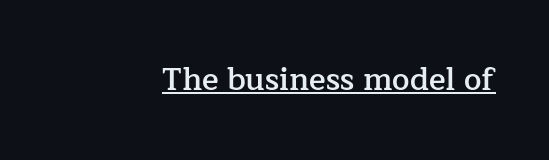
The image shows 31 px semibold serif type, upright; set normal letter spacing, underlined; low stroke contrast and a medium x-height.
